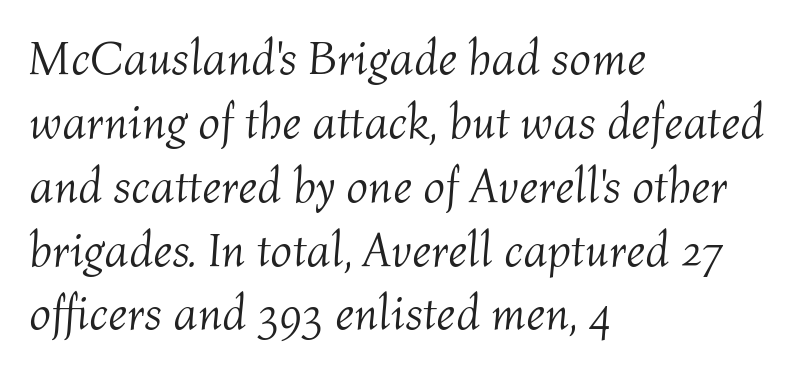
Q: Is the text bold? A: No.
Q: Is the text italic (slanted)? A: Yes, it leans right by about 4 degrees.
Q: Is the text underlined? A: No.
Q: How is the paragraph aligned? A: Left-aligned.
Q: Is the spacing between letters normal or unusually wide? A: Normal.
Q: Is the spacing between lines tight, normal or loose? A: Normal.
Q: Width (condensed, normal, or wide)? A: Normal.
Q: Stroke contrast? A: Medium.
Q: x-height? A: Medium.
Q: Monospaced? A: No.
